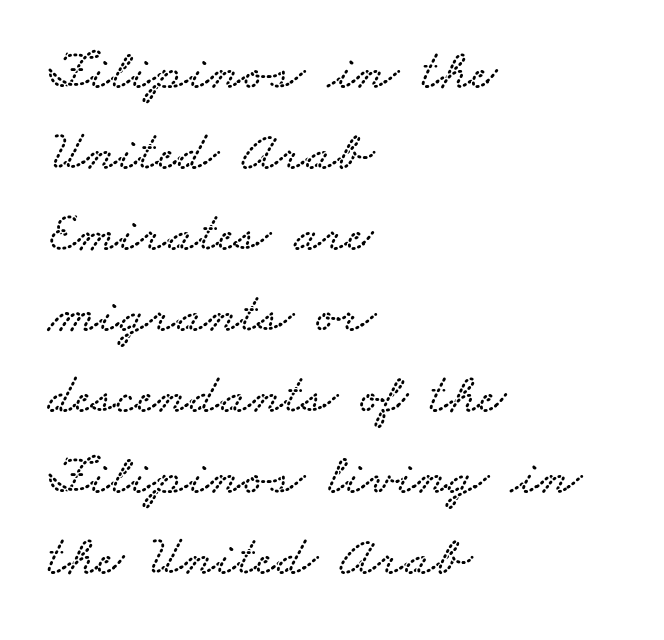
The specimen omits any rule beneath the text block's lines. How are the letters spaced? Ordinarily, with no added tracking. The glyphs in this specimen are seriffed. The rendering anchors every line to the left-hand side. The rows are spaced the way most documents space them.
